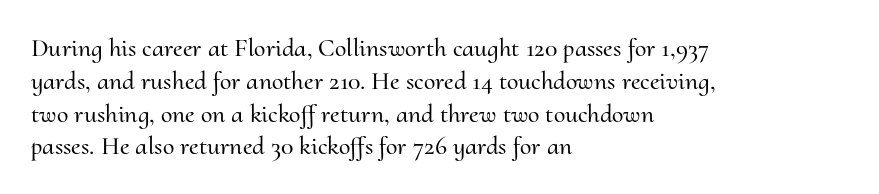
Each new line begins a customary step beneath the previous one. The passage shown is not underscored anywhere. Unlike italic type, these characters show no tilt at all. Casual observation: everything's shoved over to the left.
